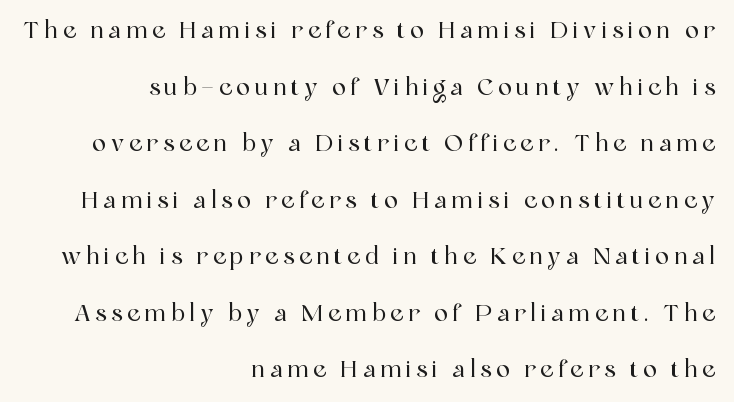
The image shows 23 px text type, upright; set right-aligned, loose line spacing (2.46x), unusually wide letter spacing (+0.2 em), not underlined.
